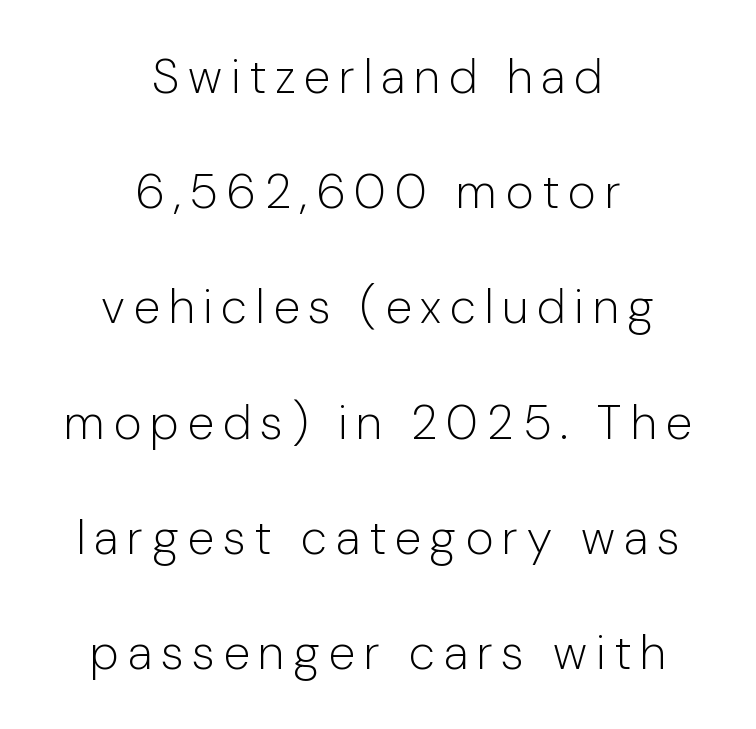
Q: Is the text bold? A: No.
Q: Is the text italic (slanted)? A: No, it is upright.
Q: Is the typeface a serif or a sans-serif typeface? A: Sans-serif.
Q: Is the text underlined? A: No.
Q: How is the paragraph aligned? A: Centered.
Q: Is the spacing between lines tight, normal or loose? A: Loose.
Q: Width (condensed, normal, or wide)? A: Normal.
Q: Stroke contrast? A: Low.
Q: x-height? A: Medium.
Q: Monospaced? A: No.
